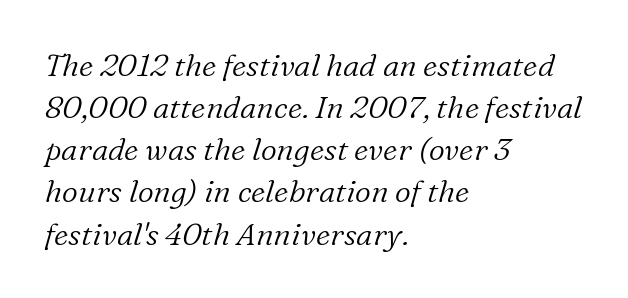
{"serif": "yes", "italic": "yes", "lean": "right", "slant_degrees": 16, "bold": "no", "weight": "light", "width": "normal", "stroke_contrast": "low", "x_height": "medium", "monospaced": "no", "underline": "no", "align": "left", "line_spacing": "normal", "line_spacing_ratio": 1.36, "letter_spacing": "normal", "letter_spacing_em": 0.0, "glyph_px": 31}
